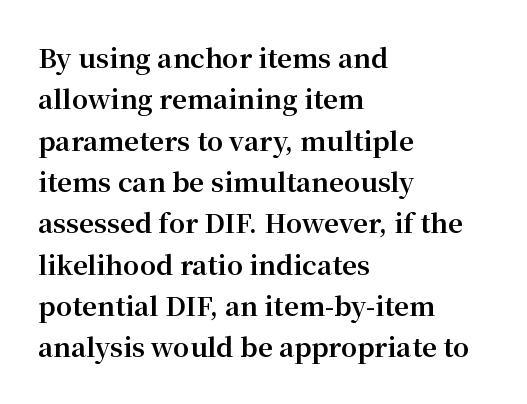
Q: Is the text bold? A: Yes.
Q: Is the text italic (slanted)? A: No, it is upright.
Q: Is the text underlined? A: No.
Q: How is the paragraph aligned? A: Left-aligned.
Q: Is the spacing between letters normal or unusually wide? A: Normal.
Q: Is the spacing between lines tight, normal or loose? A: Normal.
